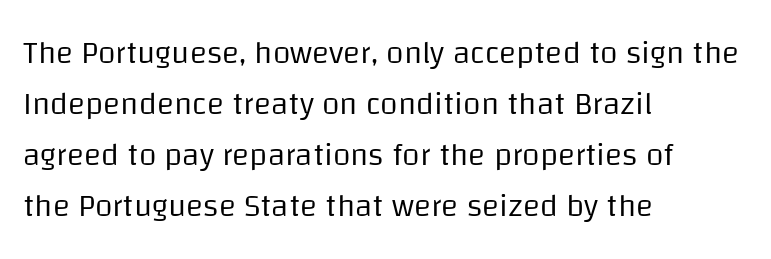
{"serif": "no", "italic": "no", "bold": "no", "weight": "regular", "width": "normal", "stroke_contrast": "low", "x_height": "large", "monospaced": "no", "underline": "no", "align": "left", "line_spacing": "normal", "line_spacing_ratio": 1.59, "letter_spacing": "normal", "letter_spacing_em": 0.0, "glyph_px": 32}
